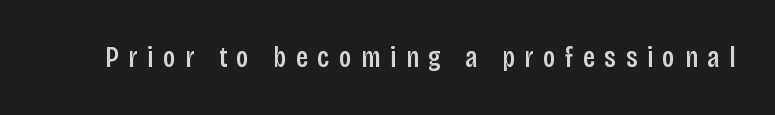
Q: Is the text italic (slanted)? A: No, it is upright.
Q: Is the typeface a serif or a sans-serif typeface? A: Sans-serif.
Q: Is the text underlined? A: No.
Q: Is the spacing between letters normal or unusually wide? A: Unusually wide.
Q: Width (condensed, normal, or wide)? A: Condensed.
Q: Stroke contrast? A: Low.
Q: x-height? A: Large.
Q: Monospaced? A: No.
